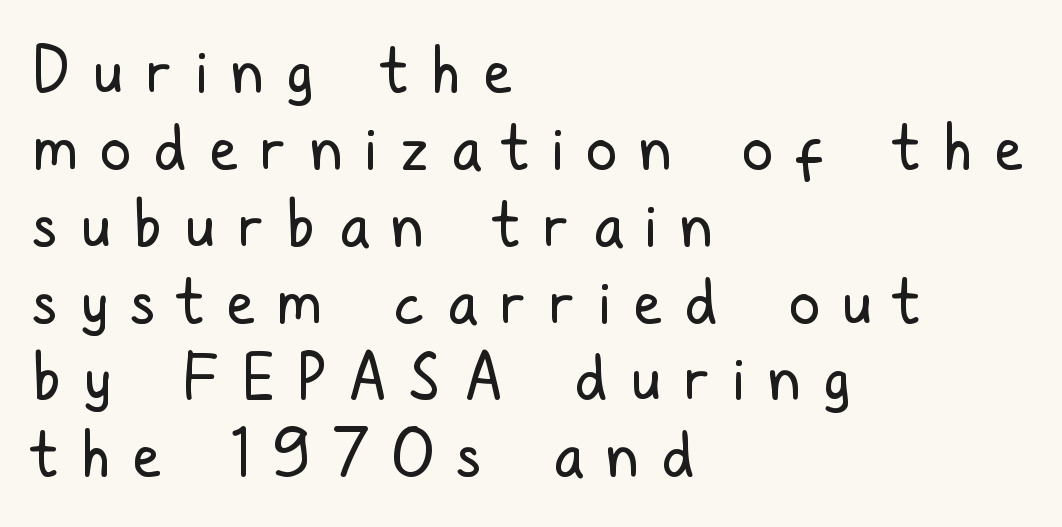
Q: Is the text bold? A: No.
Q: Is the text italic (slanted)? A: No, it is upright.
Q: Is the typeface a serif or a sans-serif typeface? A: Sans-serif.
Q: Is the text underlined? A: No.
Q: How is the paragraph aligned? A: Left-aligned.
Q: Is the spacing between letters normal or unusually wide? A: Unusually wide.
Q: Width (condensed, normal, or wide)? A: Condensed.
Q: Stroke contrast? A: Low.
Q: x-height? A: Medium.
Q: Monospaced? A: No.
